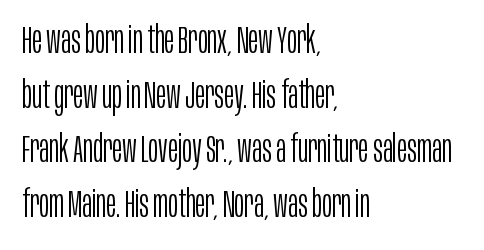
Posture: straight, roman, zero tilt. Do the characters align in a grid? No, the font is proportional. Stroke mass is kept to a normal reading level or below. Line beginnings align vertically; line endings do not. The specimen omits any rule beneath the text block's lines. The glyphs in this specimen are sans serif.
